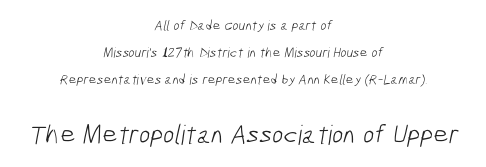
Centered paragraph, ragged on both sides. The vertical gap from one line to the next is large. Plain, unruled lines of type. A student would notice the bottom passage is typeset larger than what precedes it.
